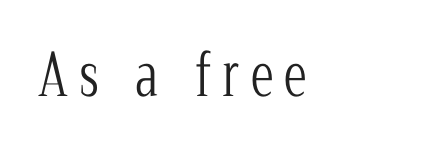
Varying glyph widths throughout — classic text-font behaviour. Weight class: somewhere from thin through regular. Bare-footed words on every line. Note: serifs present on the glyphs. The letters stand upright; this is a roman face.
